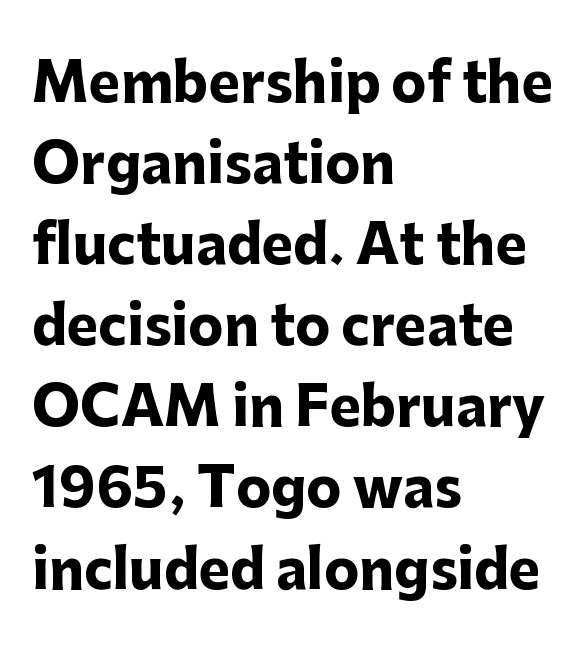
The image shows 53 px heavy sans-serif type, upright; set left-aligned, normal line spacing (1.53x), normal letter spacing, not underlined; low stroke contrast and a medium x-height.
